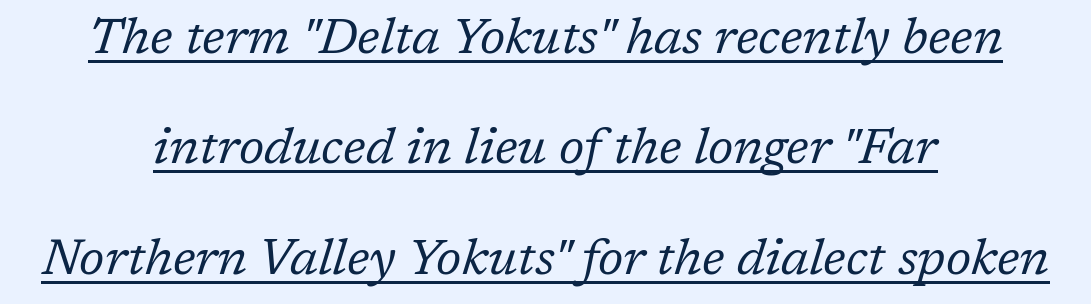
Q: Is the text bold? A: No.
Q: Is the text italic (slanted)? A: Yes, it leans right by about 17 degrees.
Q: Is the typeface a serif or a sans-serif typeface? A: Serif.
Q: Is the text underlined? A: Yes.
Q: How is the paragraph aligned? A: Centered.
Q: Is the spacing between letters normal or unusually wide? A: Normal.
Q: Is the spacing between lines tight, normal or loose? A: Loose.
Q: Width (condensed, normal, or wide)? A: Normal.
Q: Stroke contrast? A: Low.
Q: x-height? A: Medium.
Q: Monospaced? A: No.
